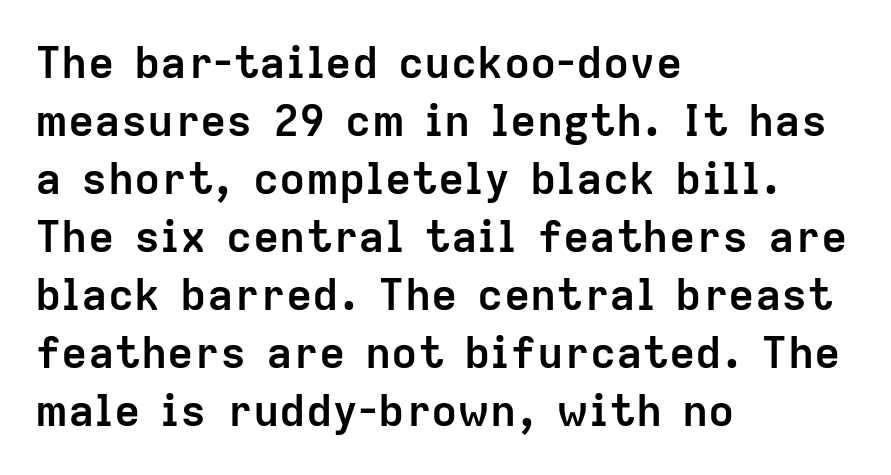
Q: Is the text bold? A: Yes.
Q: Is the text italic (slanted)? A: No, it is upright.
Q: Is the typeface a serif or a sans-serif typeface? A: Sans-serif.
Q: Is the text underlined? A: No.
Q: How is the paragraph aligned? A: Left-aligned.
Q: Is the spacing between letters normal or unusually wide? A: Normal.
Q: Is the spacing between lines tight, normal or loose? A: Normal.
Q: Width (condensed, normal, or wide)? A: Normal.
Q: Stroke contrast? A: Low.
Q: x-height? A: Medium.
Q: Monospaced? A: No.
